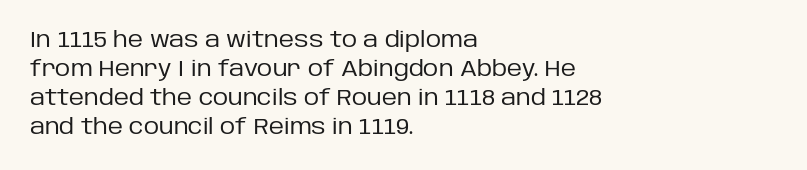
The image shows 21 px text type, upright; set left-aligned, normal line spacing (1.38x), normal letter spacing, not underlined.
